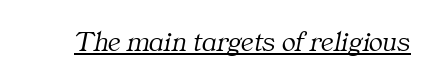
Q: Is the text bold? A: No.
Q: Is the text italic (slanted)? A: Yes, it leans right by about 11 degrees.
Q: Is the typeface a serif or a sans-serif typeface? A: Serif.
Q: Is the text underlined? A: Yes.
Q: Is the spacing between letters normal or unusually wide? A: Normal.
Q: Width (condensed, normal, or wide)? A: Normal.
Q: Stroke contrast? A: Medium.
Q: x-height? A: Medium.
Q: Monospaced? A: No.
